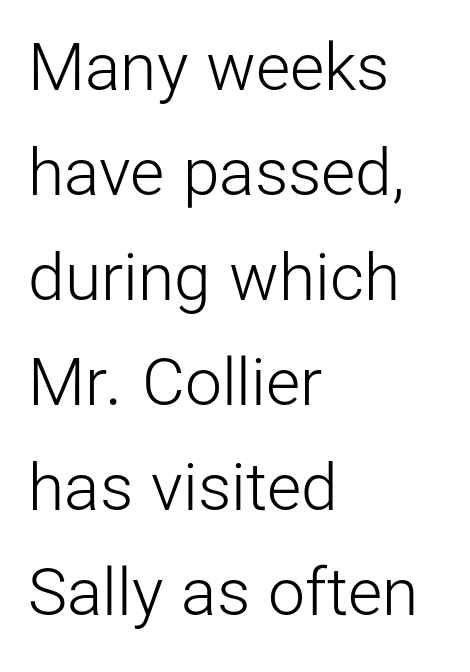
{"serif": "no", "italic": "no", "bold": "no", "weight": "light", "width": "normal", "stroke_contrast": "low", "x_height": "medium", "monospaced": "no", "underline": "no", "align": "left", "line_spacing": "normal", "line_spacing_ratio": 1.59, "letter_spacing": "normal", "letter_spacing_em": 0.0, "glyph_px": 66}
